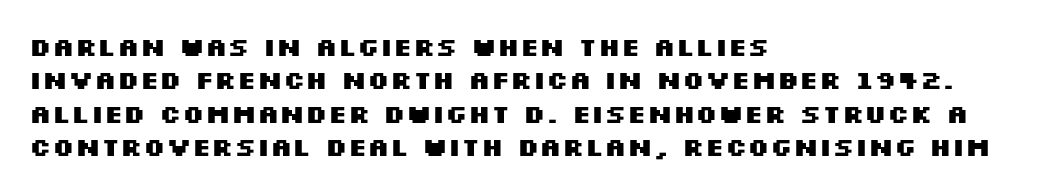
{"italic": "no", "bold": "yes", "underline": "no", "align": "left", "line_spacing": "normal", "line_spacing_ratio": 1.28, "letter_spacing": "normal", "letter_spacing_em": 0.0, "glyph_px": 26}
